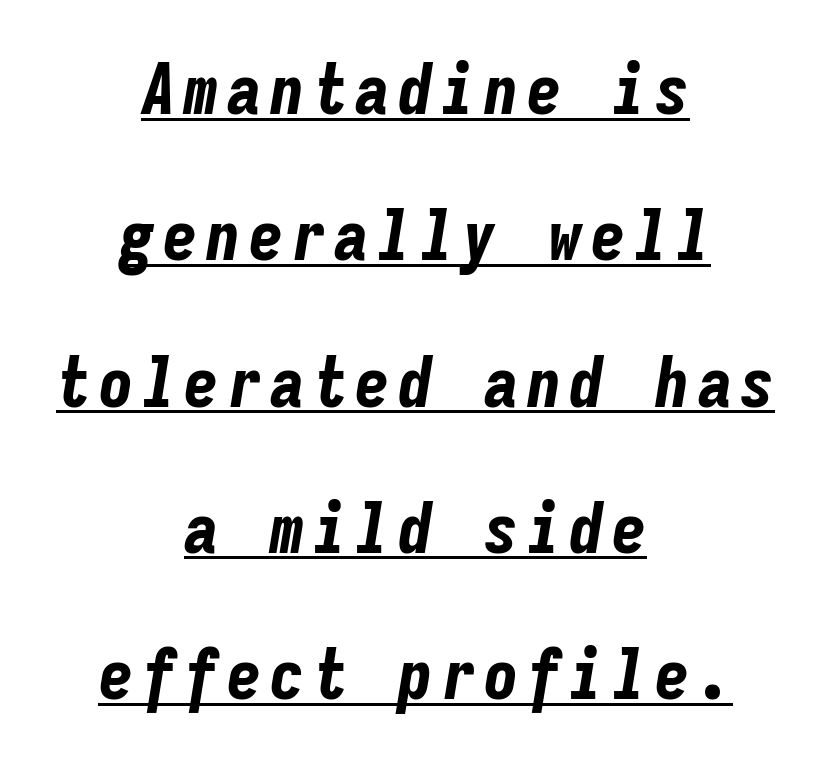
The image shows 69 px bold, condensed type, italic (leaning right), monospaced; set centered, loose line spacing (2.12x), underlined; low stroke contrast and a medium x-height.
